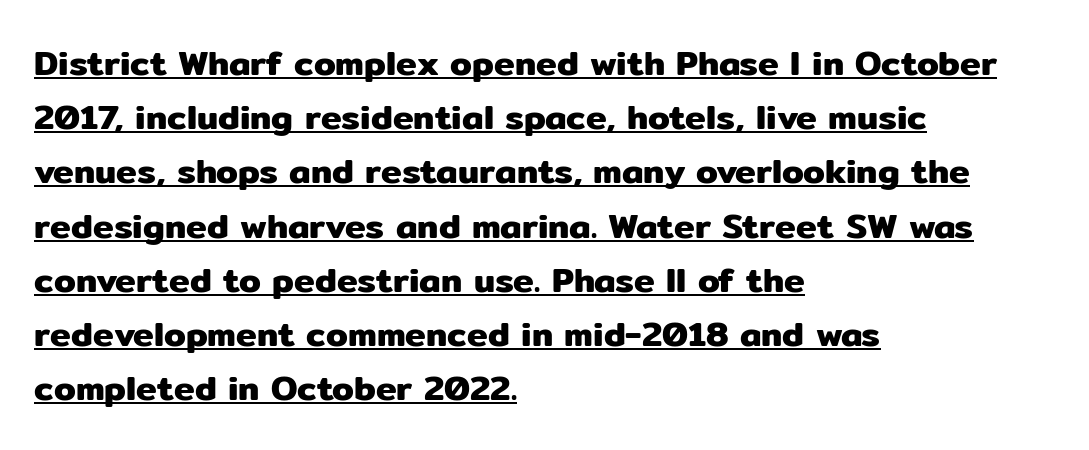
Q: Is the text italic (slanted)? A: No, it is upright.
Q: Is the typeface a serif or a sans-serif typeface? A: Sans-serif.
Q: Is the text underlined? A: Yes.
Q: How is the paragraph aligned? A: Left-aligned.
Q: Is the spacing between letters normal or unusually wide? A: Normal.
Q: Is the spacing between lines tight, normal or loose? A: Normal.
Q: Width (condensed, normal, or wide)? A: Normal.
Q: Stroke contrast? A: Low.
Q: x-height? A: Medium.
Q: Monospaced? A: No.
